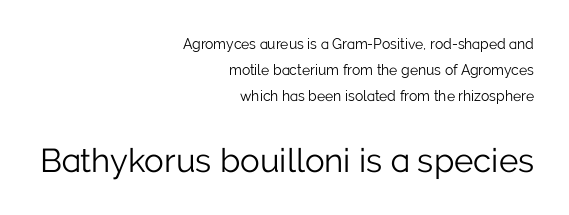
I'd call this a sans setting — the letters go barefoot. Is the block centered? No — it sits flush against the right margin. Is the type heavy? It reads as light-to-regular instead. Honestly, there is no underline to notice here at all. The emphasis by scale lands on block number two, below. Notice how the stems are strictly vertical — no italics here.
